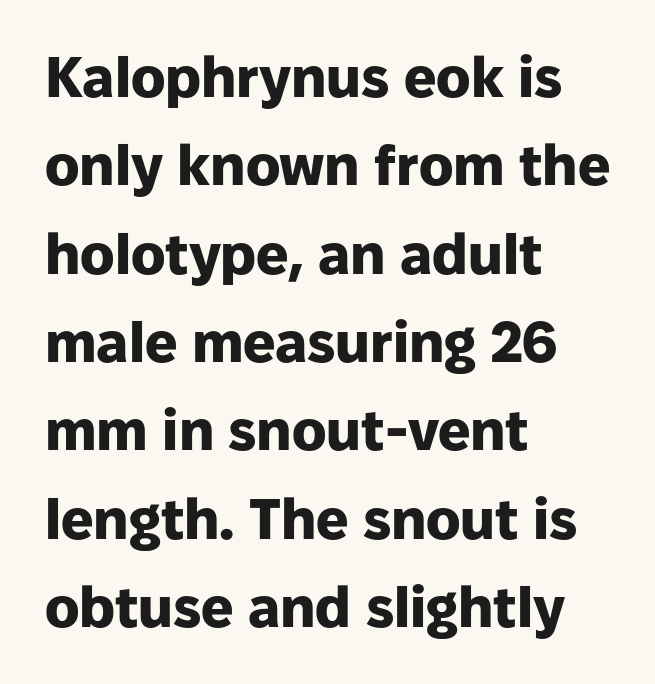
Q: Is the text bold? A: Yes.
Q: Is the text italic (slanted)? A: No, it is upright.
Q: Is the typeface a serif or a sans-serif typeface? A: Sans-serif.
Q: Is the text underlined? A: No.
Q: How is the paragraph aligned? A: Left-aligned.
Q: Is the spacing between letters normal or unusually wide? A: Normal.
Q: Is the spacing between lines tight, normal or loose? A: Normal.
Q: Width (condensed, normal, or wide)? A: Normal.
Q: Stroke contrast? A: Low.
Q: x-height? A: Medium.
Q: Monospaced? A: No.
